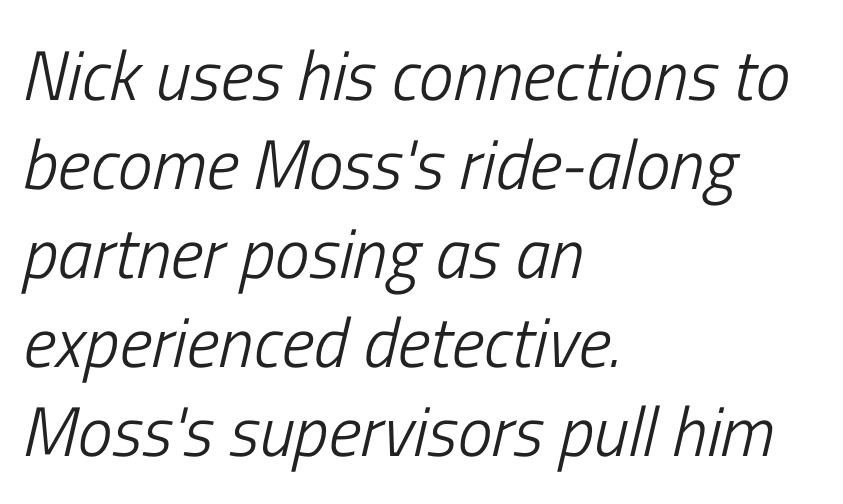
The image shows 70 px light, condensed type, italic (leaning right); set left-aligned, normal line spacing (1.27x), normal letter spacing, not underlined; low stroke contrast and a medium x-height.
